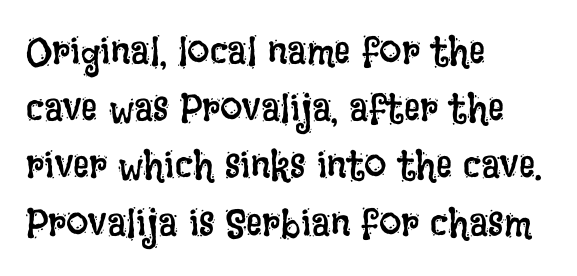
The image shows 40 px regular-weight, condensed type, upright; set left-aligned, normal line spacing (1.43x), normal letter spacing, not underlined; low stroke contrast and a large x-height.
